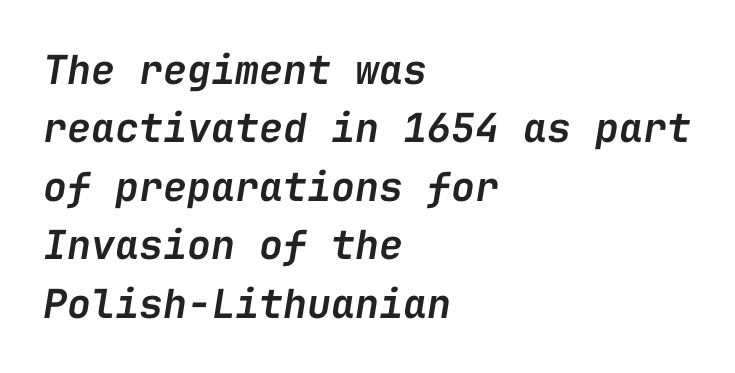
Q: Is the text bold? A: Semi-bold.
Q: Is the text italic (slanted)? A: Yes, it leans right by about 9 degrees.
Q: Is the text underlined? A: No.
Q: How is the paragraph aligned? A: Left-aligned.
Q: Is the spacing between letters normal or unusually wide? A: Normal.
Q: Is the spacing between lines tight, normal or loose? A: Normal.
Q: Width (condensed, normal, or wide)? A: Normal.
Q: Stroke contrast? A: Low.
Q: x-height? A: Medium.
Q: Monospaced? A: Yes.
